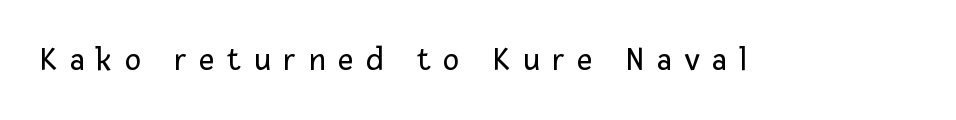
Q: Is the text bold? A: No.
Q: Is the text italic (slanted)? A: No, it is upright.
Q: Is the typeface a serif or a sans-serif typeface? A: Sans-serif.
Q: Is the text underlined? A: No.
Q: Is the spacing between letters normal or unusually wide? A: Unusually wide.
Q: Width (condensed, normal, or wide)? A: Normal.
Q: Stroke contrast? A: Low.
Q: x-height? A: Medium.
Q: Monospaced? A: No.
